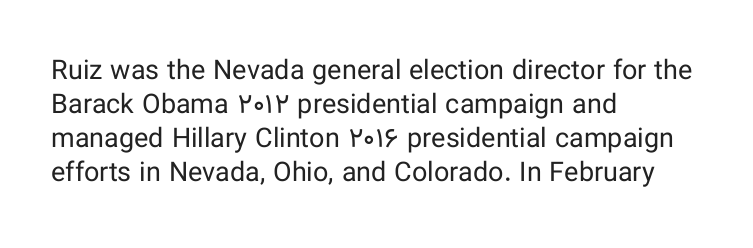
{"italic": "no", "bold": "no", "underline": "no", "align": "left", "line_spacing": "normal", "line_spacing_ratio": 1.26, "letter_spacing": "normal", "letter_spacing_em": 0.0, "glyph_px": 27}
